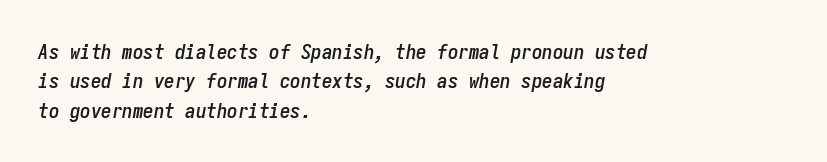
The image shows 21 px text type, italic (leaning right); set left-aligned, normal line spacing (1.4x), normal letter spacing, not underlined.
